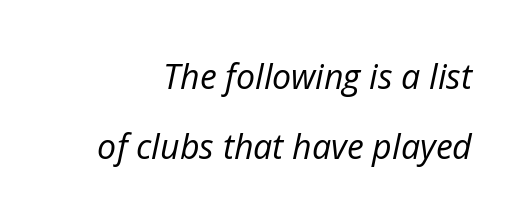
{"italic": "yes", "lean": "right", "slant_degrees": 12, "bold": "no", "weight": "regular", "width": "normal", "stroke_contrast": "low", "x_height": "medium", "monospaced": "no", "underline": "no", "line_spacing": "loose", "line_spacing_ratio": 2.06, "letter_spacing": "normal", "letter_spacing_em": 0.0, "glyph_px": 34}
